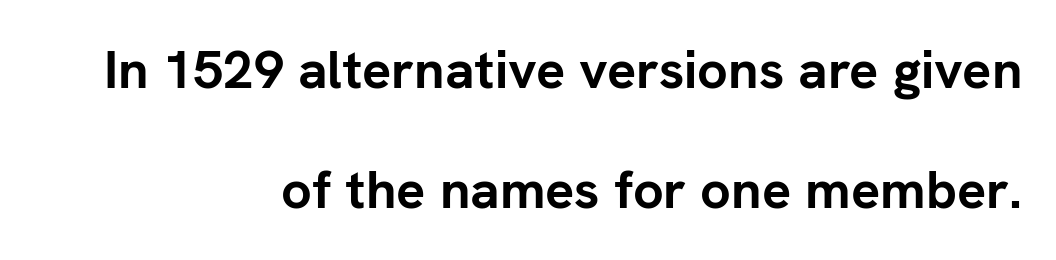
Q: Is the text bold? A: Yes.
Q: Is the text italic (slanted)? A: No, it is upright.
Q: Is the typeface a serif or a sans-serif typeface? A: Sans-serif.
Q: Is the text underlined? A: No.
Q: How is the paragraph aligned? A: Right-aligned.
Q: Is the spacing between letters normal or unusually wide? A: Normal.
Q: Is the spacing between lines tight, normal or loose? A: Loose.
Q: Width (condensed, normal, or wide)? A: Normal.
Q: Stroke contrast? A: Low.
Q: x-height? A: Medium.
Q: Monospaced? A: No.
